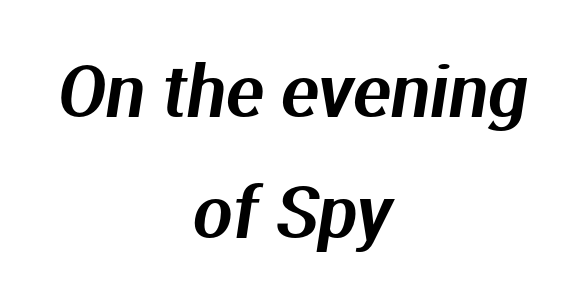
The image shows 70 px sans-serif type; set centered, line spacing 1.73x, normal letter spacing, not underlined; medium stroke contrast and a medium x-height.
